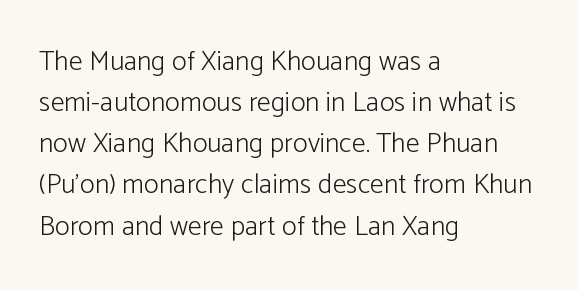
Q: Is the text bold? A: No.
Q: Is the text italic (slanted)? A: No, it is upright.
Q: Is the typeface a serif or a sans-serif typeface? A: Sans-serif.
Q: Is the text underlined? A: No.
Q: How is the paragraph aligned? A: Left-aligned.
Q: Is the spacing between letters normal or unusually wide? A: Normal.
Q: Is the spacing between lines tight, normal or loose? A: Normal.
Q: Width (condensed, normal, or wide)? A: Normal.
Q: Stroke contrast? A: Low.
Q: x-height? A: Medium.
Q: Monospaced? A: No.
